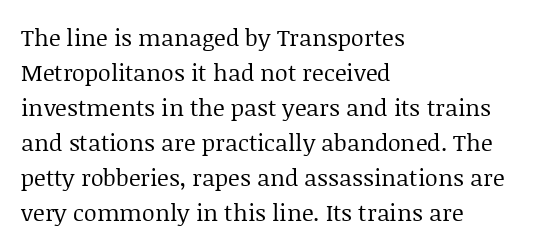
The image shows 23 px text type, upright; set left-aligned, normal line spacing (1.52x), normal letter spacing, not underlined.
